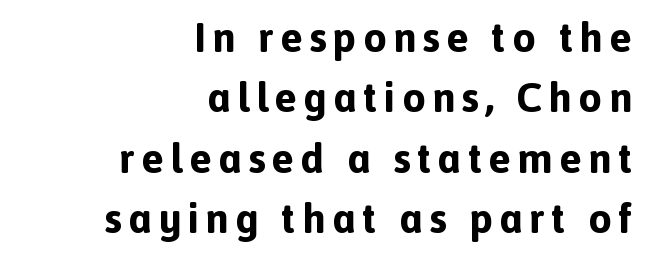
Q: Is the text bold? A: Yes.
Q: Is the text italic (slanted)? A: No, it is upright.
Q: Is the typeface a serif or a sans-serif typeface? A: Sans-serif.
Q: Is the text underlined? A: No.
Q: How is the paragraph aligned? A: Right-aligned.
Q: Is the spacing between lines tight, normal or loose? A: Normal.
Q: Width (condensed, normal, or wide)? A: Normal.
Q: x-height? A: Medium.
Q: Monospaced? A: No.
